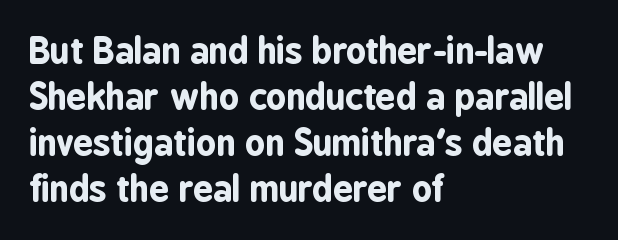
Tracking value appears to be zero — textbook default spacing. The lines in this sample share a left origin and differ only in where they stop. Its strokes are broad and dark, the hallmark of bold type. Here the designer chose a conventional face with non-uniform glyph widths.
